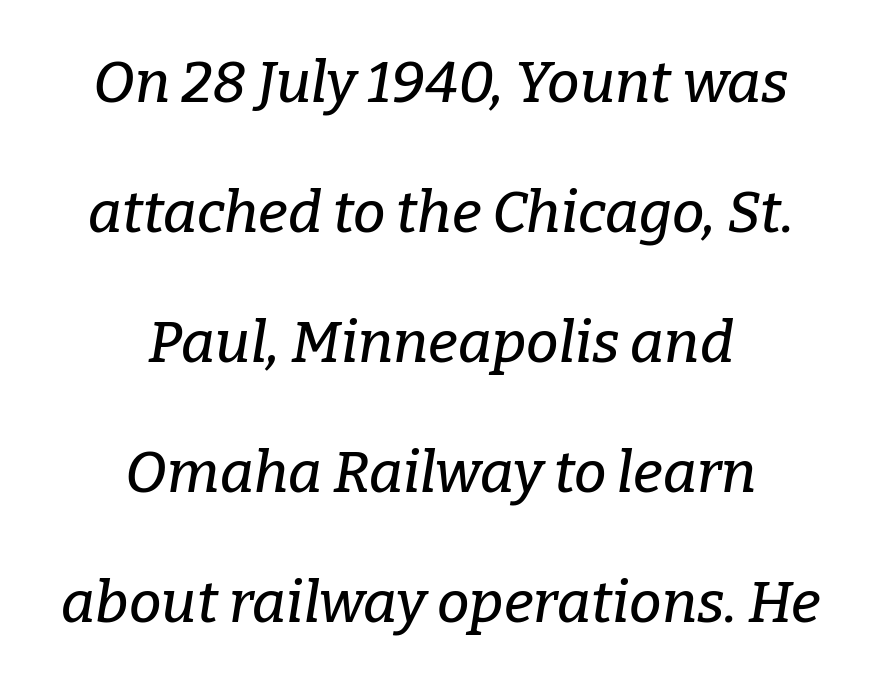
{"serif": "yes", "italic": "yes", "lean": "right", "slant_degrees": 9, "width": "normal", "stroke_contrast": "low", "x_height": "medium", "monospaced": "no", "underline": "no", "align": "center", "line_spacing": "loose", "line_spacing_ratio": 2.24, "letter_spacing": "normal", "letter_spacing_em": 0.0, "glyph_px": 58}
